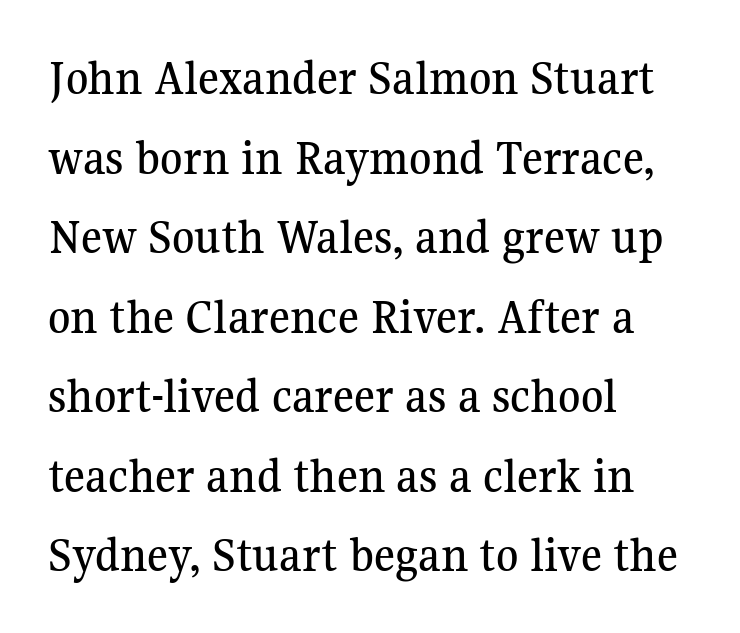
Q: Is the text italic (slanted)? A: No, it is upright.
Q: Is the typeface a serif or a sans-serif typeface? A: Serif.
Q: Is the text underlined? A: No.
Q: How is the paragraph aligned? A: Left-aligned.
Q: Is the spacing between letters normal or unusually wide? A: Normal.
Q: Is the spacing between lines tight, normal or loose? A: Normal.
Q: Width (condensed, normal, or wide)? A: Normal.
Q: Stroke contrast? A: Medium.
Q: x-height? A: Medium.
Q: Monospaced? A: No.
